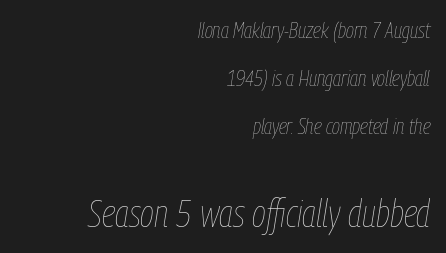
The image shows 38 px thin, condensed type, italic (leaning right); set right-aligned, loose line spacing (2.18x), normal letter spacing, not underlined; the second (bottom) block is 1.73x larger; low stroke contrast and a medium x-height.
